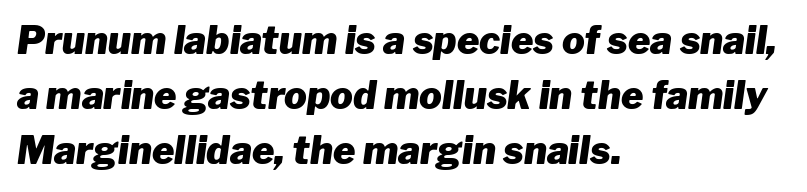
Q: Is the text bold? A: Yes.
Q: Is the text italic (slanted)? A: Yes, it leans right by about 8 degrees.
Q: Is the text underlined? A: No.
Q: How is the paragraph aligned? A: Left-aligned.
Q: Is the spacing between letters normal or unusually wide? A: Normal.
Q: Is the spacing between lines tight, normal or loose? A: Normal.
Q: Width (condensed, normal, or wide)? A: Normal.
Q: Stroke contrast? A: Low.
Q: x-height? A: Medium.
Q: Monospaced? A: No.
